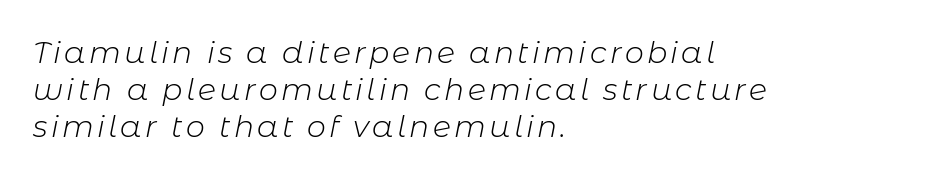
Q: Is the text bold? A: No.
Q: Is the text italic (slanted)? A: Yes, it leans right by about 11 degrees.
Q: Is the text underlined? A: No.
Q: How is the paragraph aligned? A: Left-aligned.
Q: Width (condensed, normal, or wide)? A: Normal.
Q: Stroke contrast? A: Low.
Q: x-height? A: Medium.
Q: Monospaced? A: No.
